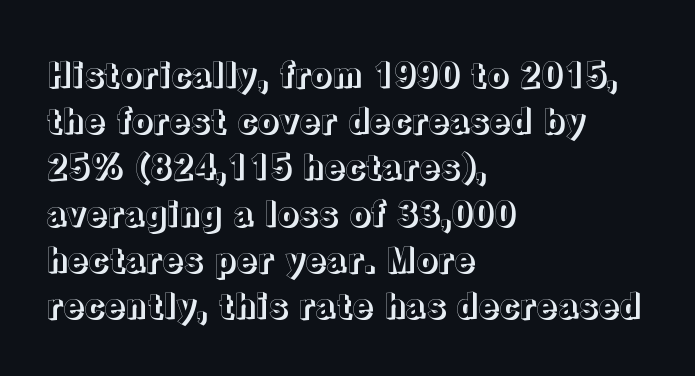
Successive baselines arrive at the customary interval. Upright lettering throughout. Each word holds together tightly as a unit, with standard inter-letter gaps. Rule under the text: the space is simply empty.
